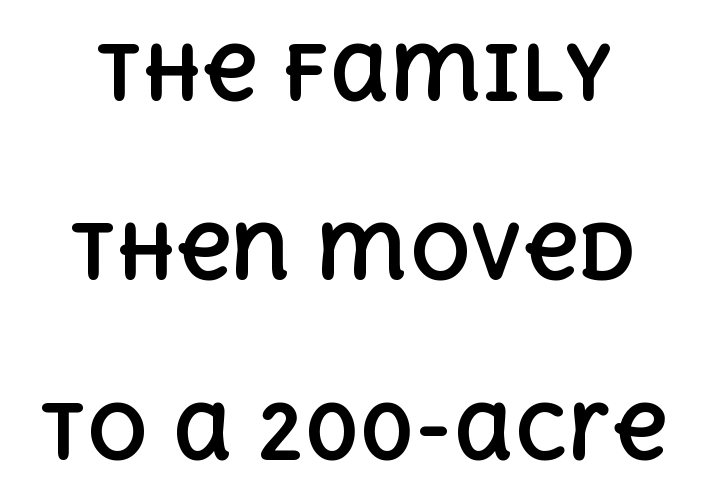
Students, note that the glyphs here touch the page at normal intervals. Strokes here are thick enough to call this a true bold. Ascenders rise straight up at ninety degrees. In terms of leading, this rendering errs on the spacious side.
